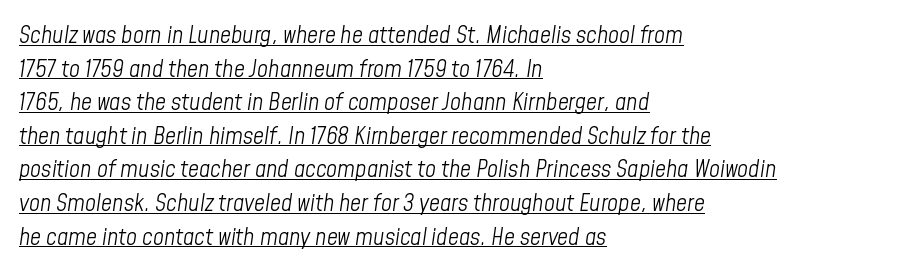
The image shows 24 px text type, italic (leaning right); set left-aligned, normal line spacing (1.4x), normal letter spacing, underlined.
